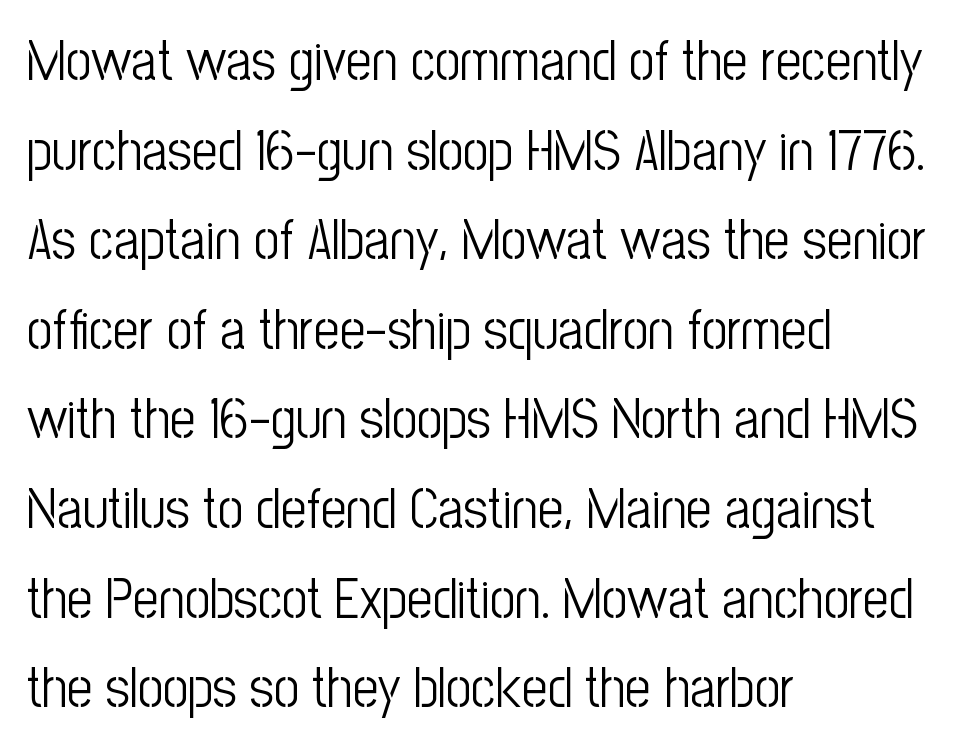
Q: Is the text bold? A: No.
Q: Is the text italic (slanted)? A: No, it is upright.
Q: Is the typeface a serif or a sans-serif typeface? A: Sans-serif.
Q: Is the text underlined? A: No.
Q: How is the paragraph aligned? A: Left-aligned.
Q: Is the spacing between letters normal or unusually wide? A: Normal.
Q: Is the spacing between lines tight, normal or loose? A: Normal.
Q: Width (condensed, normal, or wide)? A: Condensed.
Q: Stroke contrast? A: Low.
Q: x-height? A: Medium.
Q: Monospaced? A: No.
